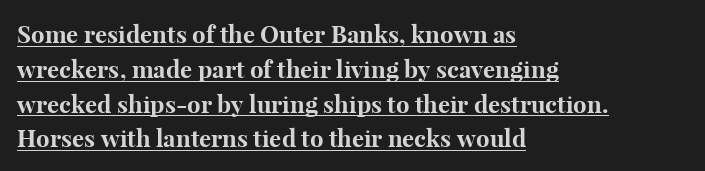
Q: Is the text bold? A: Yes.
Q: Is the text italic (slanted)? A: No, it is upright.
Q: Is the text underlined? A: Yes.
Q: How is the paragraph aligned? A: Left-aligned.
Q: Is the spacing between letters normal or unusually wide? A: Normal.
Q: Is the spacing between lines tight, normal or loose? A: Normal.
